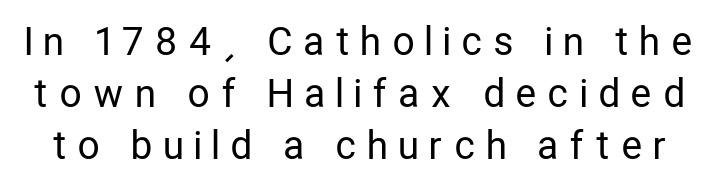
Q: Is the text bold? A: No.
Q: Is the text italic (slanted)? A: No, it is upright.
Q: Is the typeface a serif or a sans-serif typeface? A: Sans-serif.
Q: Is the text underlined? A: No.
Q: Is the spacing between letters normal or unusually wide? A: Unusually wide.
Q: Is the spacing between lines tight, normal or loose? A: Normal.
Q: Width (condensed, normal, or wide)? A: Condensed.
Q: Stroke contrast? A: Low.
Q: x-height? A: Medium.
Q: Monospaced? A: No.
